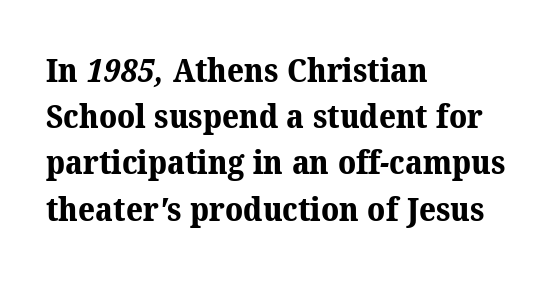
The image shows 33 px bold serif type; set left-aligned, normal line spacing (1.4x), normal letter spacing, not underlined; medium stroke contrast and a medium x-height.
